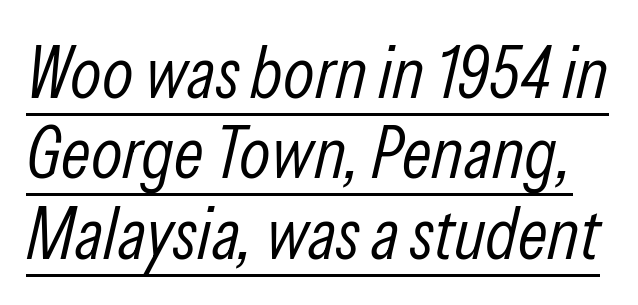
{"italic": "yes", "lean": "right", "slant_degrees": 13, "bold": "no", "weight": "light", "width": "condensed", "stroke_contrast": "low", "x_height": "medium", "monospaced": "no", "underline": "yes", "line_spacing": "tight", "line_spacing_ratio": 1.1, "letter_spacing": "normal", "letter_spacing_em": 0.0, "glyph_px": 73}
